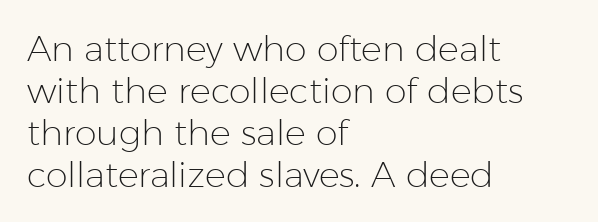
The face used here is rendered with its standard letterfit. Stroke terminals: plain, sans-serif. Any mark beneath the type? The region is blank. Each letter keeps its own natural width here, so spacing adapts to shape.
